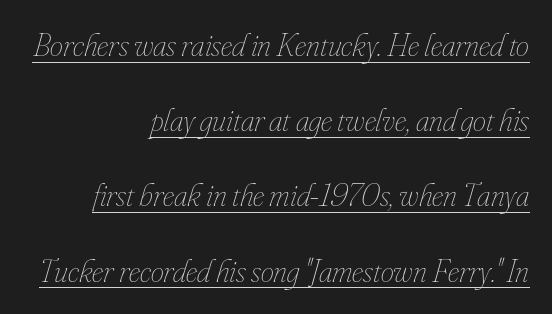
{"italic": "yes", "lean": "right", "slant_degrees": 16, "bold": "no", "weight": "thin", "width": "condensed", "stroke_contrast": "low", "x_height": "small", "monospaced": "no", "underline": "yes", "align": "right", "line_spacing": "loose", "line_spacing_ratio": 2.28, "letter_spacing": "normal", "letter_spacing_em": 0.0, "glyph_px": 33}
